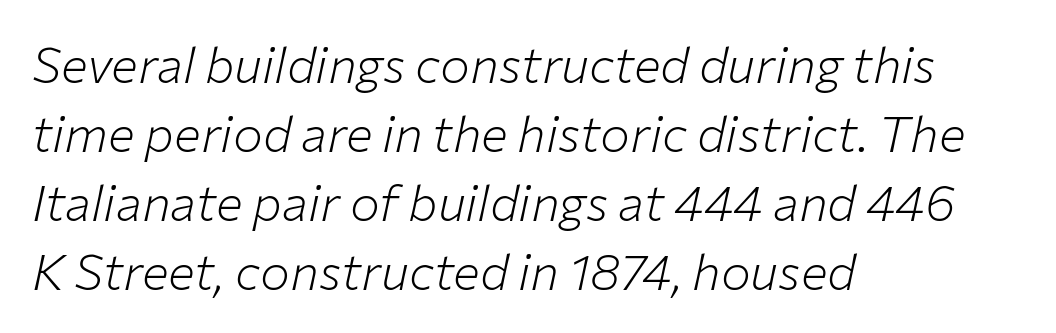
Stem width sits at or under what a default text font uses. Quick note: interline space is typical. These lines are set flush left with a ragged right edge. This sample has the flowing, uneven cadence of proportional lettering. The type is set solid horizontally, with unmodified tracking. Only glyphs here, with clear space below each row.
